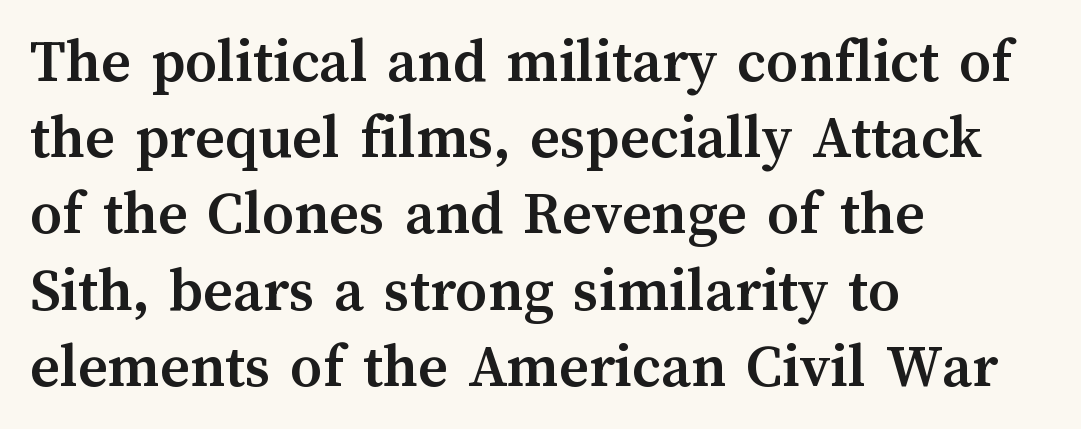
Q: Is the text bold? A: Yes.
Q: Is the text italic (slanted)? A: No, it is upright.
Q: Is the text underlined? A: No.
Q: How is the paragraph aligned? A: Left-aligned.
Q: Is the spacing between letters normal or unusually wide? A: Normal.
Q: Width (condensed, normal, or wide)? A: Normal.
Q: Stroke contrast? A: Medium.
Q: x-height? A: Medium.
Q: Monospaced? A: No.
